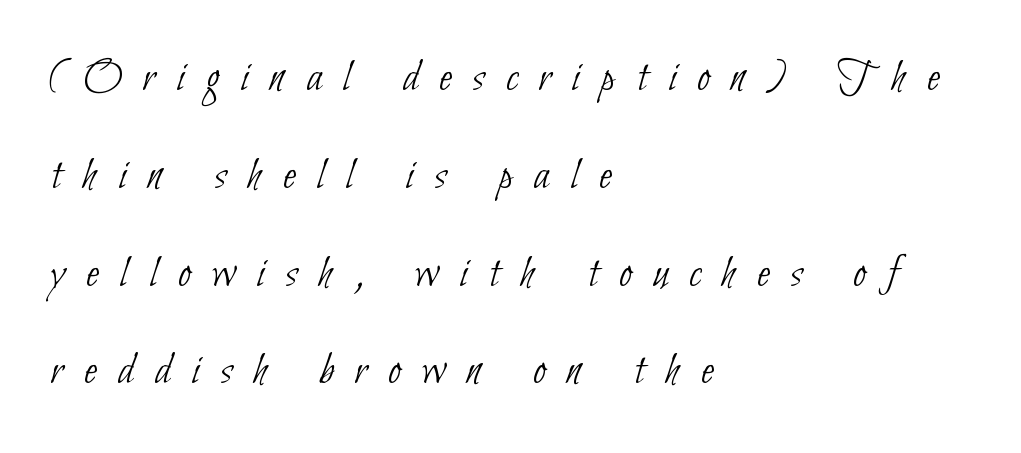
{"serif": "no", "bold": "no", "weight": "thin", "width": "condensed", "stroke_contrast": "low", "x_height": "small", "monospaced": "no", "underline": "no", "align": "left", "line_spacing": "loose", "line_spacing_ratio": 2.08, "letter_spacing": "wide", "letter_spacing_em": 0.45, "glyph_px": 47}
